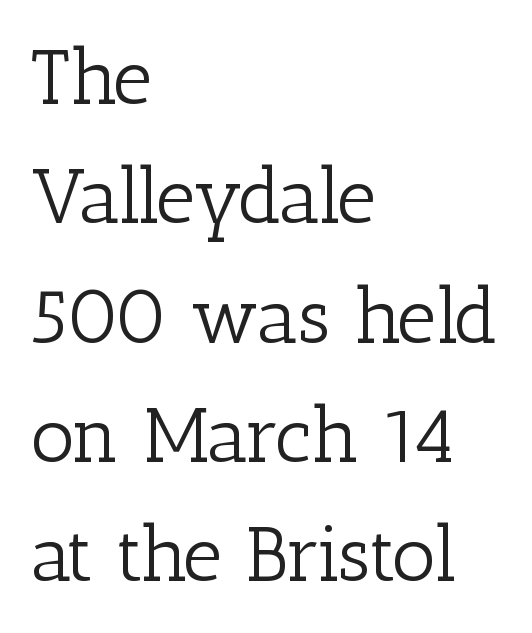
The typography opts for an upright posture over an oblique one. In CSS terms this would be text-align: left. The specimen omits any rule beneath the text block's lines. Honestly, the letter spacing is just normal — you wouldn't notice it.
